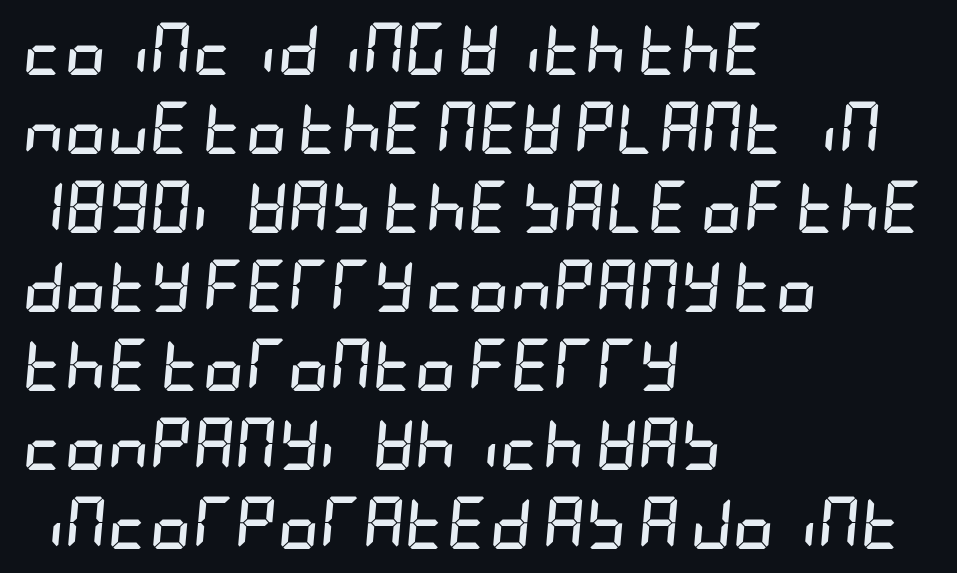
The image shows 52 px semibold, condensed type, italic (leaning right); set left-aligned, normal line spacing (1.52x), normal letter spacing, not underlined; low stroke contrast and a large x-height.
